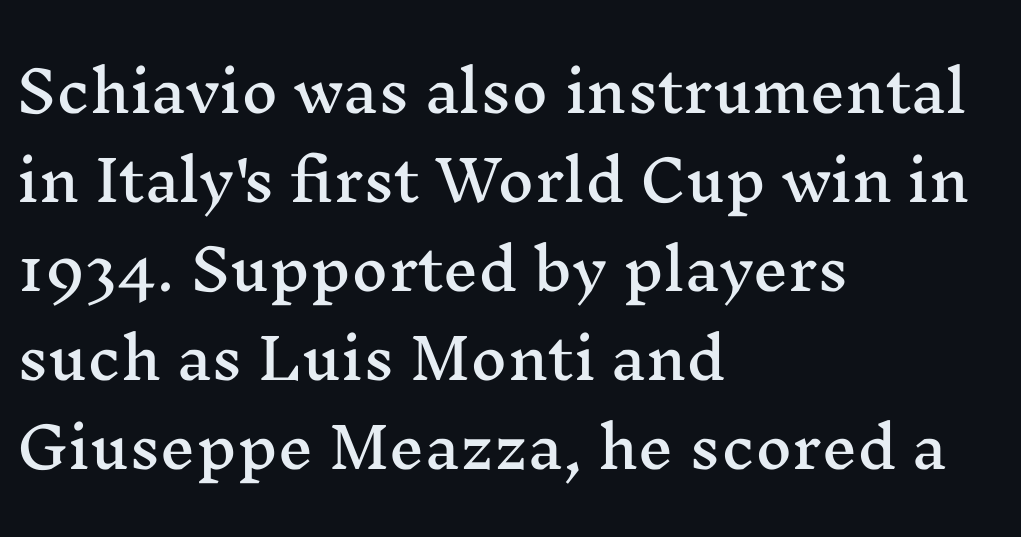
Q: Is the text italic (slanted)? A: No, it is upright.
Q: Is the typeface a serif or a sans-serif typeface? A: Serif.
Q: Is the text underlined? A: No.
Q: How is the paragraph aligned? A: Left-aligned.
Q: Is the spacing between letters normal or unusually wide? A: Normal.
Q: Is the spacing between lines tight, normal or loose? A: Normal.
Q: Width (condensed, normal, or wide)? A: Wide.
Q: Stroke contrast? A: Medium.
Q: x-height? A: Medium.
Q: Monospaced? A: No.
